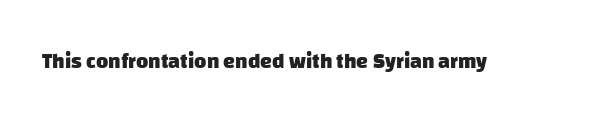
On the weight axis this lands at bold, roughly 700. Spacing between characters is what you'd get straight out of the box. Check under the words: just untouched page.
